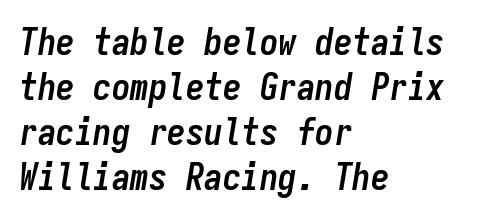
The image shows 37 px semibold, condensed type, italic (leaning right), monospaced; set left-aligned, line spacing 1.22x, normal letter spacing, not underlined; low stroke contrast and a medium x-height.
